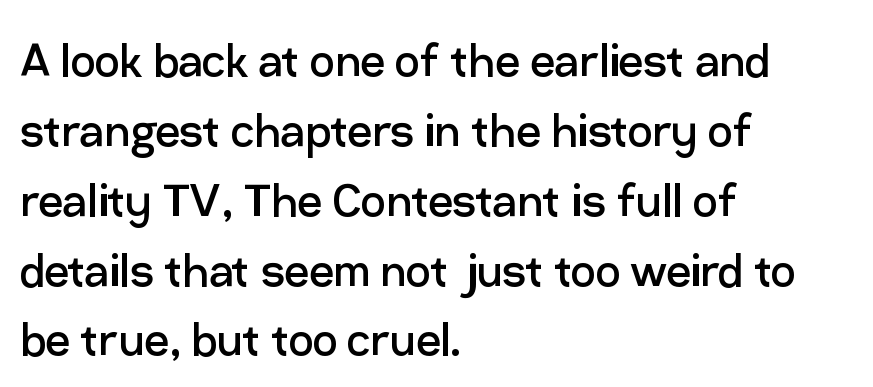
The letters advance in unequal steps, a hallmark of proportional type. Does the lettering tilt? It doesn't — this is upright. Counters stay open thanks to moderate or lighter strokes. Alignment: flush left. Regarding serifs, this sample does without them.
